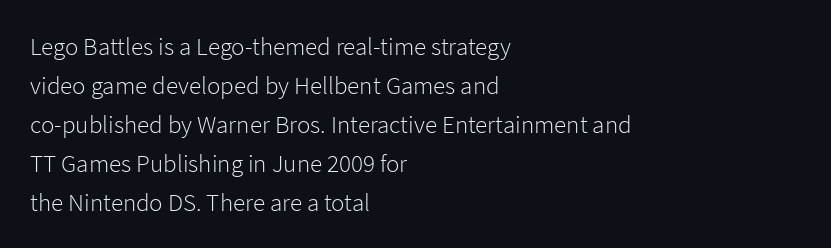
The space between consecutive lines is moderate. In terms of letterspacing, this is plain default setting. This rendering features lettering with no underline. Is the stroke heavy? The answer is a plain regular-or-lighter.
